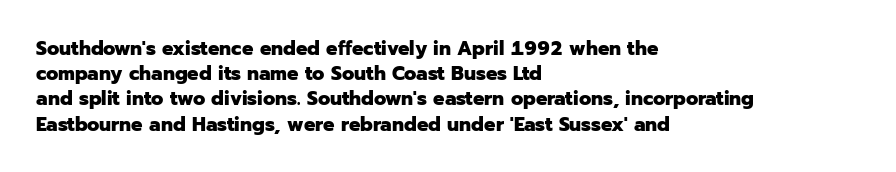
Q: Is the text bold? A: Yes.
Q: Is the text italic (slanted)? A: No, it is upright.
Q: Is the text underlined? A: No.
Q: How is the paragraph aligned? A: Left-aligned.
Q: Is the spacing between letters normal or unusually wide? A: Normal.
Q: Is the spacing between lines tight, normal or loose? A: Normal.
